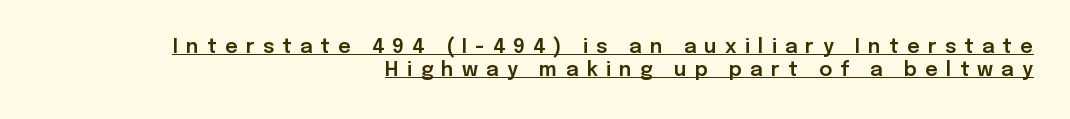
The ragged edge is on the left, which tells us the setting is flush right. Characters remain perfectly vertical along every line. The words here are underlined. Caption: expanded tracking, letters set apart.
